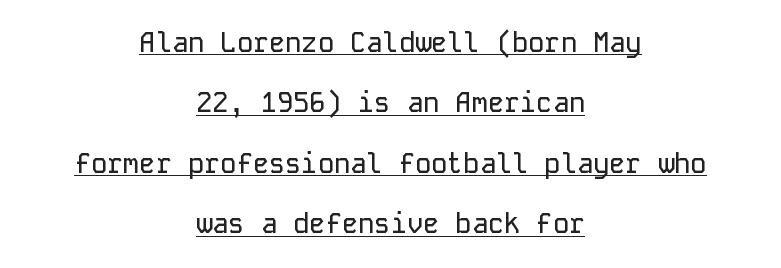
Q: Is the text italic (slanted)? A: No, it is upright.
Q: Is the text underlined? A: Yes.
Q: How is the paragraph aligned? A: Centered.
Q: Is the spacing between letters normal or unusually wide? A: Normal.
Q: Is the spacing between lines tight, normal or loose? A: Loose.
